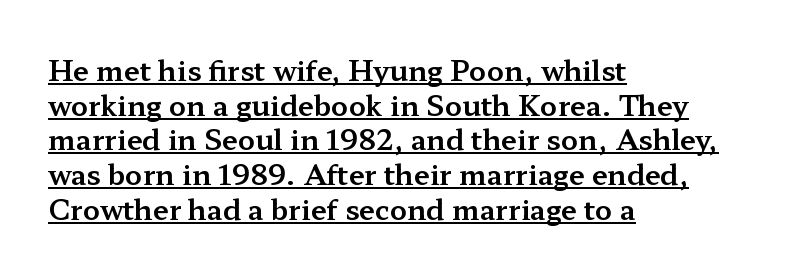
Q: Is the text italic (slanted)? A: No, it is upright.
Q: Is the typeface a serif or a sans-serif typeface? A: Serif.
Q: Is the text underlined? A: Yes.
Q: How is the paragraph aligned? A: Left-aligned.
Q: Is the spacing between letters normal or unusually wide? A: Normal.
Q: Width (condensed, normal, or wide)? A: Wide.
Q: Stroke contrast? A: Medium.
Q: x-height? A: Medium.
Q: Monospaced? A: No.
